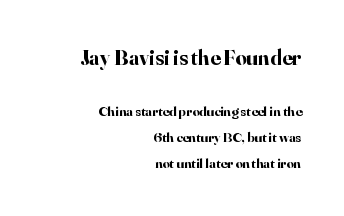
Horizontally, the lines are justified to the trailing edge only. The words here are not underlined. Emphasis by weight is at full strength: bold. You could call the tracking neutral — neither tight nor loose. Look at the glyph heights: the upper group is clearly the bigger setting.
